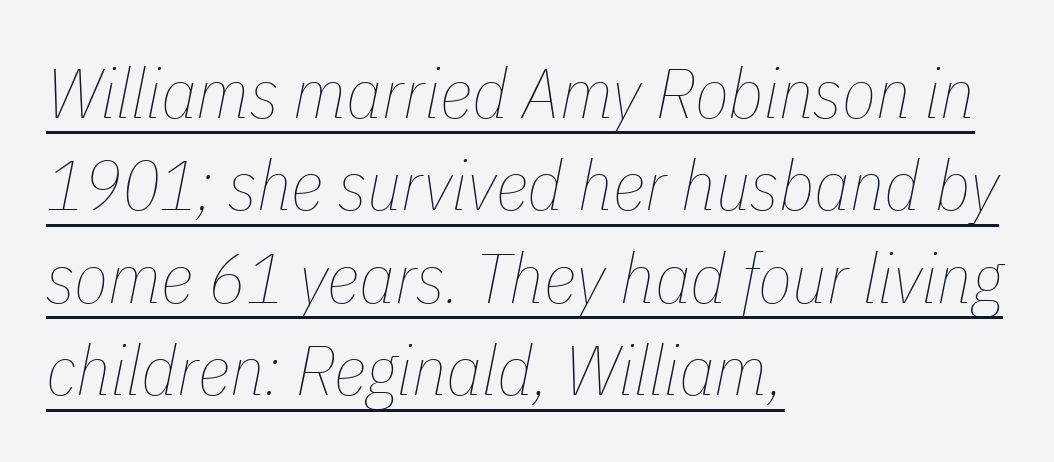
The image shows 70 px thin, condensed type, italic (leaning right); set left-aligned, normal line spacing (1.32x), normal letter spacing, underlined; low stroke contrast and a medium x-height.
